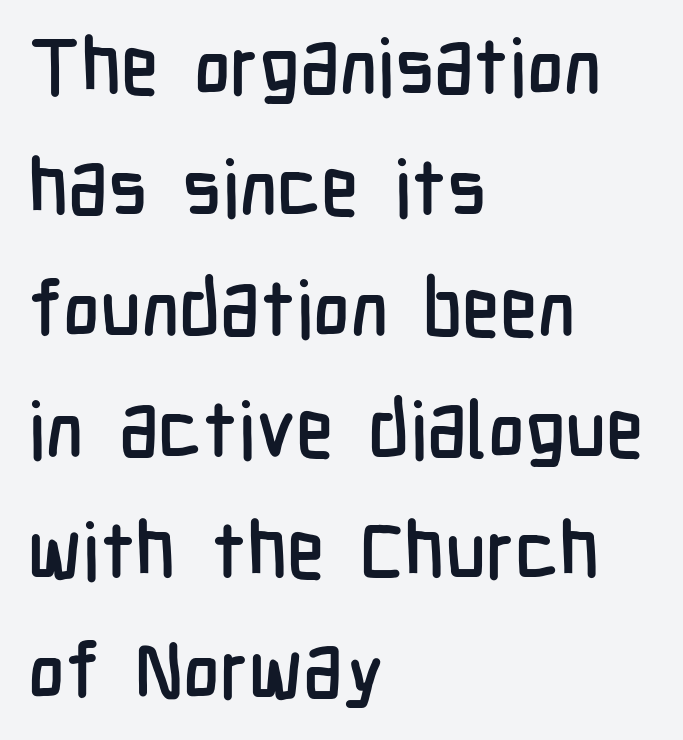
Between one letter and the next there's only the usual sliver of space. The letters stand straight up with perfectly vertical stems. Descenders hang freely into open space. Every row of glyphs begins at an identical x-position on the left. The passage shown stacks its lines at a standard gap. Nope, no serifs anywhere on these letters.
